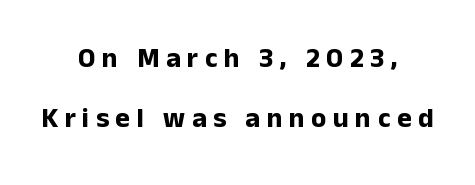
A sans-serif font was chosen for this passage. Stroke thickness is high; the sample reads as a true bold. Rendered with straight, roman letterforms. Descenders are the only things crossing below the line. Look at the tracking — it's clearly loosened, letters drifting apart. Do the characters align in a grid? No, the font is proportional.
